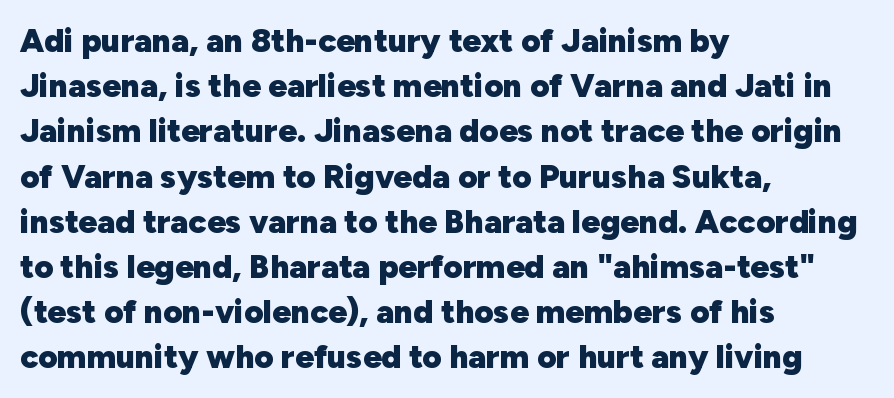
Q: Is the text bold? A: Yes.
Q: Is the text italic (slanted)? A: No, it is upright.
Q: Is the typeface a serif or a sans-serif typeface? A: Sans-serif.
Q: Is the text underlined? A: No.
Q: How is the paragraph aligned? A: Left-aligned.
Q: Is the spacing between letters normal or unusually wide? A: Normal.
Q: Is the spacing between lines tight, normal or loose? A: Normal.
Q: Width (condensed, normal, or wide)? A: Normal.
Q: Stroke contrast? A: Low.
Q: x-height? A: Medium.
Q: Monospaced? A: No.
